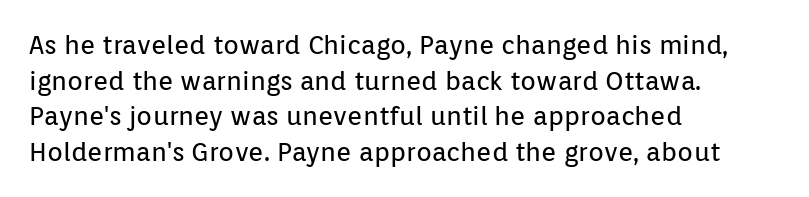
The image shows 26 px text type, upright; set left-aligned, normal line spacing (1.37x), normal letter spacing, not underlined.
